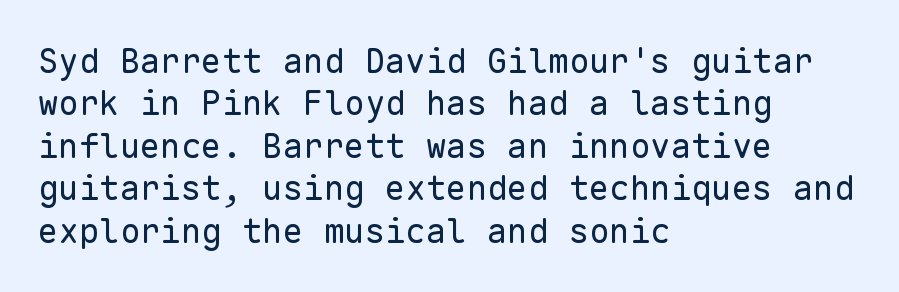
Q: Is the text bold? A: No.
Q: Is the text italic (slanted)? A: No, it is upright.
Q: Is the typeface a serif or a sans-serif typeface? A: Sans-serif.
Q: Is the text underlined? A: No.
Q: How is the paragraph aligned? A: Left-aligned.
Q: Is the spacing between letters normal or unusually wide? A: Normal.
Q: Is the spacing between lines tight, normal or loose? A: Normal.
Q: Width (condensed, normal, or wide)? A: Normal.
Q: Stroke contrast? A: Low.
Q: x-height? A: Medium.
Q: Monospaced? A: Yes.
